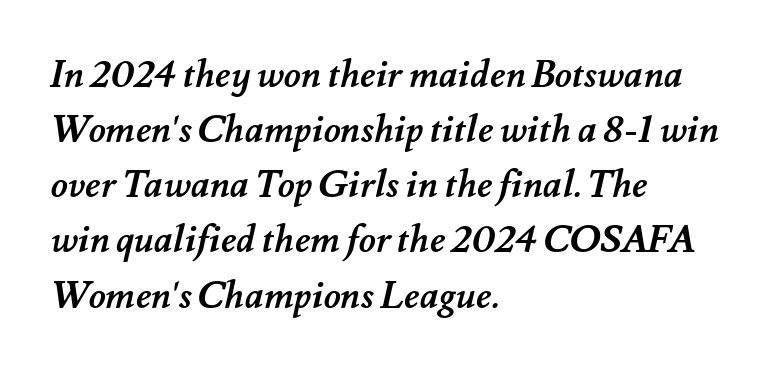
Q: Is the text bold? A: Yes.
Q: Is the text underlined? A: No.
Q: How is the paragraph aligned? A: Left-aligned.
Q: Is the spacing between letters normal or unusually wide? A: Normal.
Q: Is the spacing between lines tight, normal or loose? A: Normal.
Q: Width (condensed, normal, or wide)? A: Normal.
Q: Stroke contrast? A: Medium.
Q: x-height? A: Small.
Q: Monospaced? A: No.
